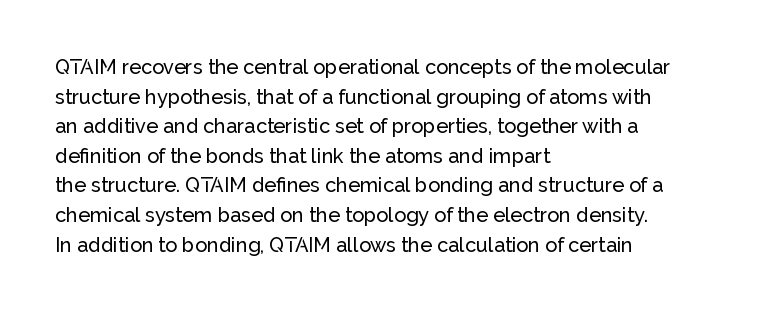
The words here are not underlined. Compared with typical paragraphs, the rows here are spaced about the same. Leftover space on each line is placed entirely after the last word. Students, note that the glyphs here touch the page at normal intervals. Italic: no, the glyphs are upright roman.
